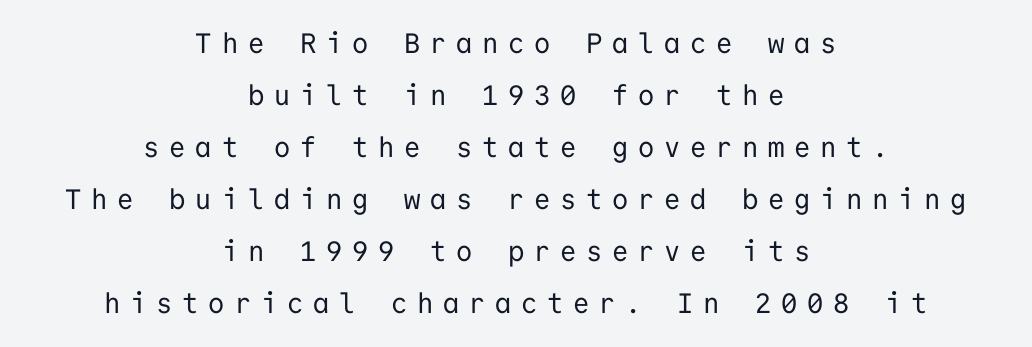
{"serif": "no", "italic": "no", "bold": "no", "weight": "regular", "width": "normal", "stroke_contrast": "low", "x_height": "medium", "monospaced": "yes", "underline": "no", "align": "center", "line_spacing_ratio": 1.86, "letter_spacing": "wide", "letter_spacing_em": 0.35, "glyph_px": 28}
